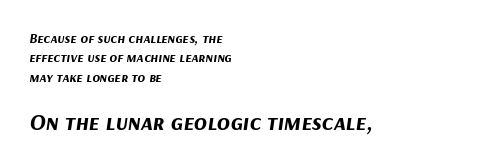
The image shows 24 px bold type, italic (leaning right); set left-aligned, normal line spacing (1.38x), normal letter spacing, not underlined; the second (bottom) block is 1.71x larger.
